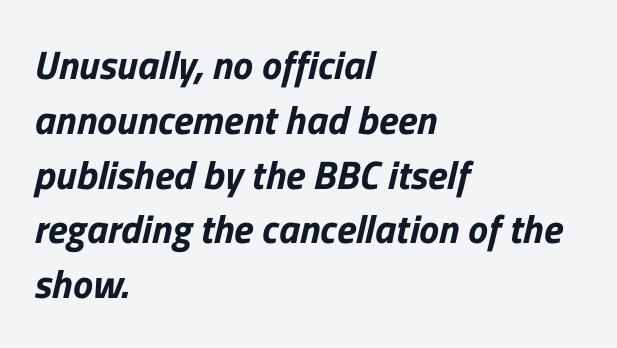
{"serif": "no", "width": "normal", "stroke_contrast": "low", "x_height": "medium", "monospaced": "no", "underline": "no", "align": "left", "line_spacing": "normal", "line_spacing_ratio": 1.37, "letter_spacing": "normal", "letter_spacing_em": 0.0, "glyph_px": 40}
